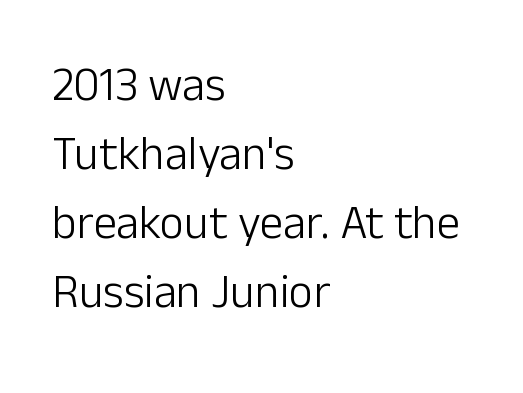
The image shows 47 px light sans-serif type, upright; set left-aligned, normal line spacing (1.47x), normal letter spacing, not underlined; low stroke contrast and a medium x-height.
